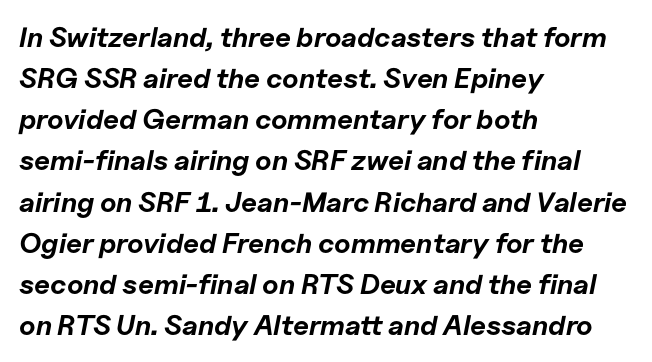
{"italic": "yes", "lean": "right", "slant_degrees": 11, "bold": "yes", "weight": "bold", "width": "normal", "stroke_contrast": "low", "x_height": "medium", "monospaced": "no", "underline": "no", "align": "left", "line_spacing": "normal", "line_spacing_ratio": 1.47, "letter_spacing": "normal", "letter_spacing_em": 0.0, "glyph_px": 28}
